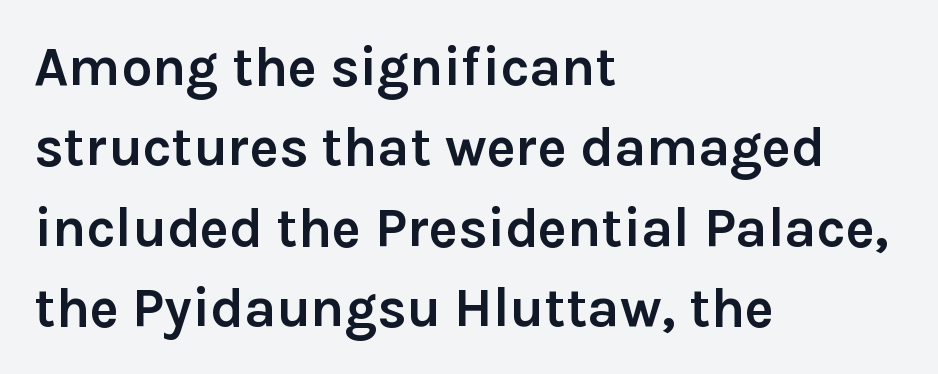
{"serif": "no", "italic": "no", "bold": "yes", "weight": "semibold", "width": "normal", "x_height": "medium", "monospaced": "no", "underline": "no", "align": "left", "line_spacing": "normal", "line_spacing_ratio": 1.46, "letter_spacing": "normal", "letter_spacing_em": 0.0, "glyph_px": 55}
